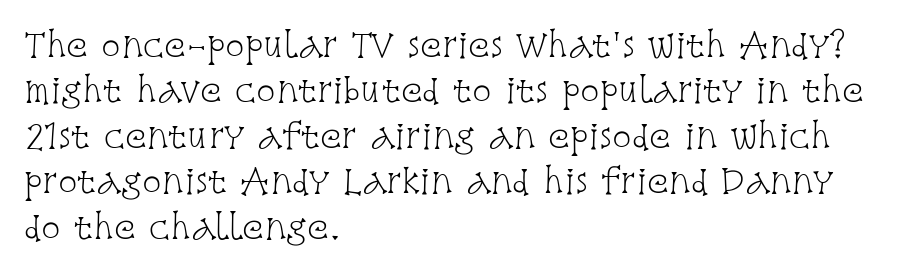
A classic flush-left, rag-right setting is used for this passage. The weight would be labelled regular, book, light, or lighter still. The string is rendered with underlining switched off. Compared with typical paragraphs, the rows here are spaced about the same. Little horizontal feet cap the strokes, marking this as serif type.
